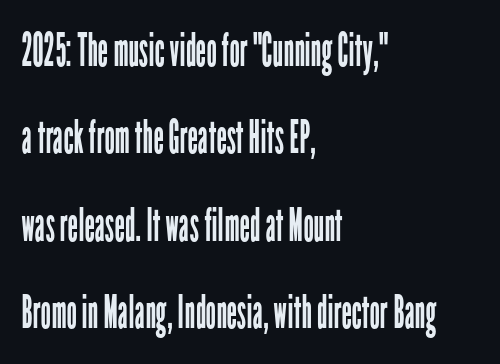
{"serif": "no", "italic": "no", "bold": "no", "weight": "regular", "width": "condensed", "stroke_contrast": "low", "x_height": "medium", "monospaced": "no", "underline": "no", "align": "left", "line_spacing": "loose", "line_spacing_ratio": 1.9, "letter_spacing": "normal", "letter_spacing_em": 0.0, "glyph_px": 46}
